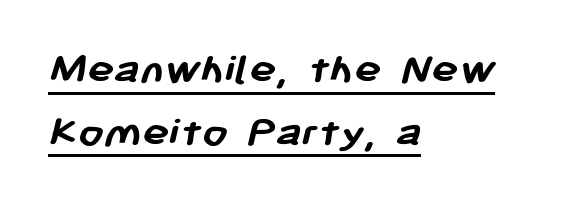
The image shows 45 px semibold sans-serif type; set left-aligned, normal line spacing (1.39x), normal letter spacing, underlined; low stroke contrast and a medium x-height.
